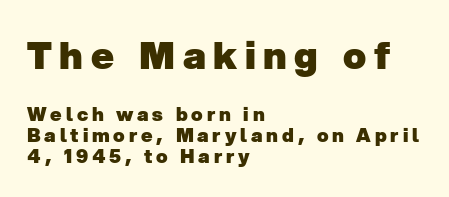
The face used here is rendered with a markedly widened letterfit. Rows of type sit shoulder to shoulder in the vertical direction. This rendering uses left alignment, leaving the right contour irregular. Think of a printed novel: that variable character pitch is what you see here. The rendering shows plain stroke endings on the letterforms — a sans-serif design.
